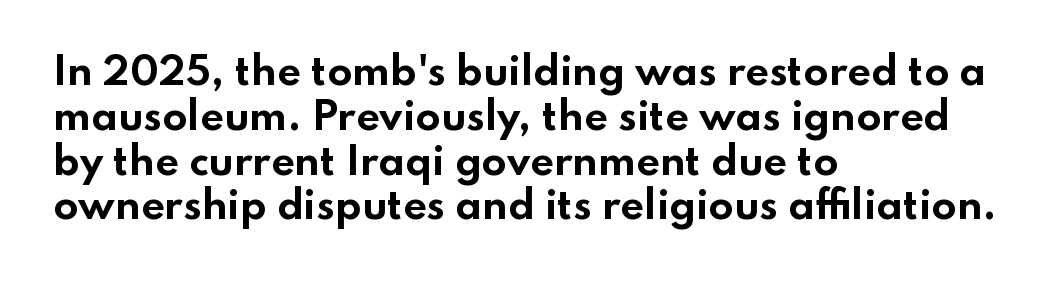
Q: Is the text bold? A: Yes.
Q: Is the text italic (slanted)? A: No, it is upright.
Q: Is the typeface a serif or a sans-serif typeface? A: Sans-serif.
Q: Is the text underlined? A: No.
Q: How is the paragraph aligned? A: Left-aligned.
Q: Is the spacing between letters normal or unusually wide? A: Normal.
Q: Width (condensed, normal, or wide)? A: Wide.
Q: Stroke contrast? A: Low.
Q: x-height? A: Small.
Q: Monospaced? A: No.
